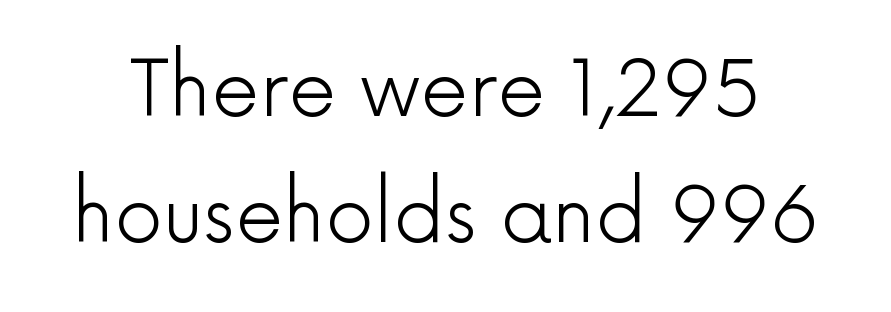
{"serif": "no", "italic": "no", "bold": "no", "weight": "light", "width": "normal", "x_height": "medium", "monospaced": "no", "underline": "no", "line_spacing": "normal", "line_spacing_ratio": 1.66, "letter_spacing": "normal", "letter_spacing_em": 0.0, "glyph_px": 76}
